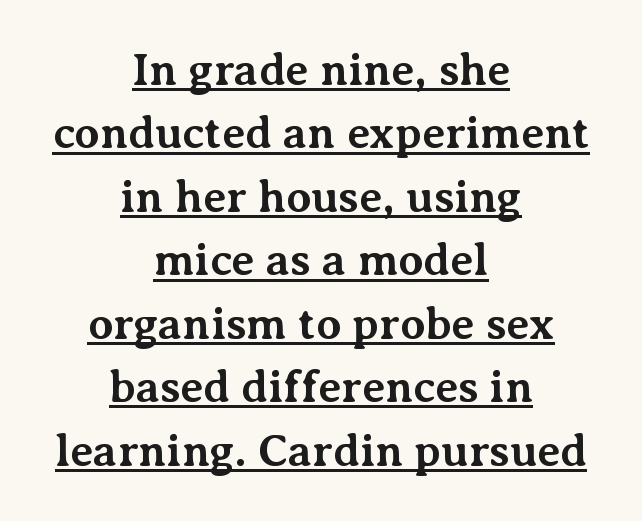
The image shows 45 px bold serif type, upright; set centered, normal line spacing (1.41x), normal letter spacing, underlined; medium stroke contrast and a medium x-height.
